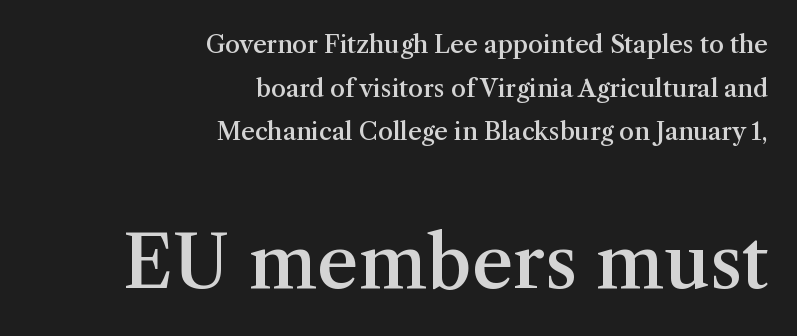
Characters remain perfectly vertical along every line. The glyphs in this specimen are seriffed. Tracking value appears to be zero — textbook default spacing. Think of a printed novel: that variable character pitch is what you see here.
